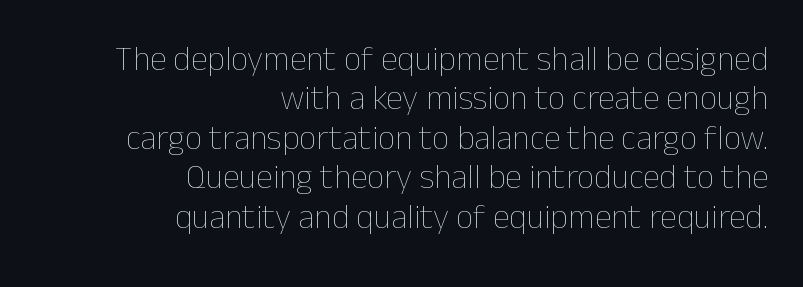
{"italic": "no", "bold": "no", "weight": "thin", "width": "normal", "stroke_contrast": "low", "x_height": "medium", "monospaced": "no", "underline": "no", "align": "right", "line_spacing_ratio": 1.16, "letter_spacing": "normal", "letter_spacing_em": 0.0, "glyph_px": 34}
